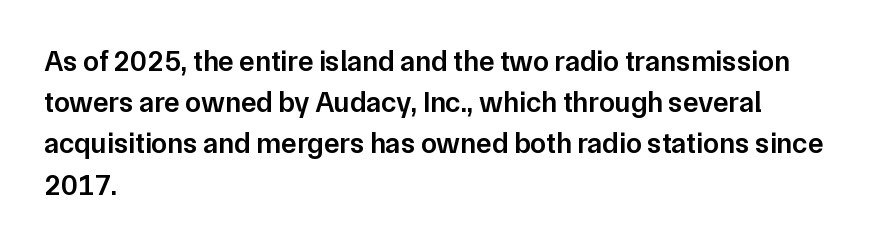
{"serif": "no", "italic": "no", "bold": "semi", "weight": "semibold", "width": "normal", "stroke_contrast": "low", "x_height": "medium", "monospaced": "no", "underline": "no", "align": "left", "line_spacing": "normal", "line_spacing_ratio": 1.42, "letter_spacing": "normal", "letter_spacing_em": 0.0, "glyph_px": 29}
